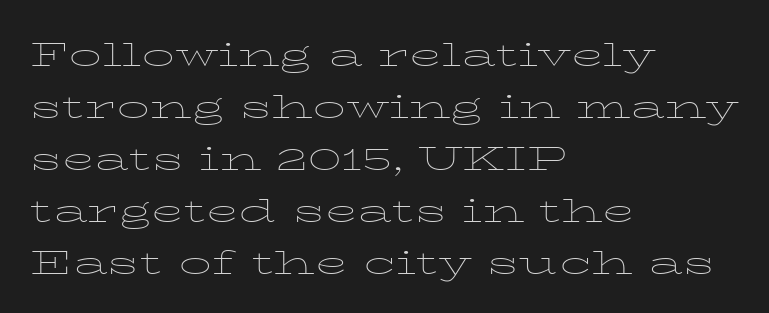
The rendering uses natural spacing where letterforms have individual widths. There is no visible air inserted between adjacent glyphs. The letterforms sit at book weight or below. Upright lettering throughout.
